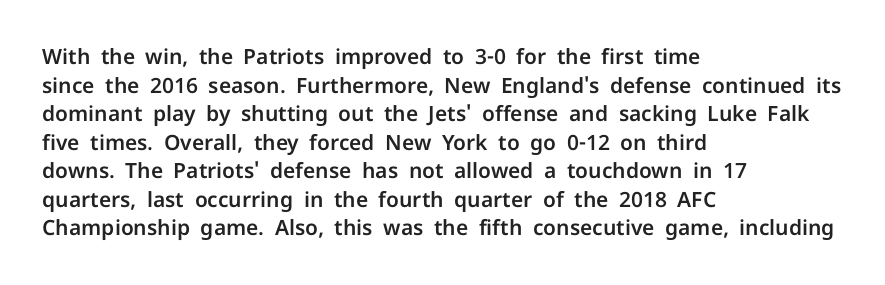
Q: Is the text italic (slanted)? A: No, it is upright.
Q: Is the text underlined? A: No.
Q: How is the paragraph aligned? A: Left-aligned.
Q: Is the spacing between letters normal or unusually wide? A: Normal.
Q: Is the spacing between lines tight, normal or loose? A: Normal.
